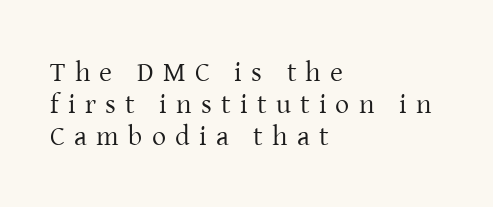
The image shows 28 px regular-weight serif type, upright; set left-aligned, tight line spacing (1.15x), unusually wide letter spacing (+0.33 em), not underlined; low stroke contrast and a medium x-height.
